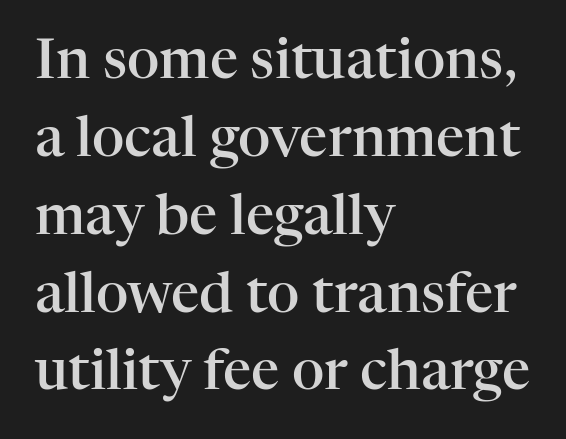
{"serif": "yes", "italic": "no", "bold": "semi", "weight": "semibold", "width": "normal", "stroke_contrast": "high", "x_height": "medium", "monospaced": "no", "underline": "no", "align": "left", "line_spacing": "normal", "line_spacing_ratio": 1.39, "letter_spacing": "normal", "letter_spacing_em": 0.0, "glyph_px": 56}
